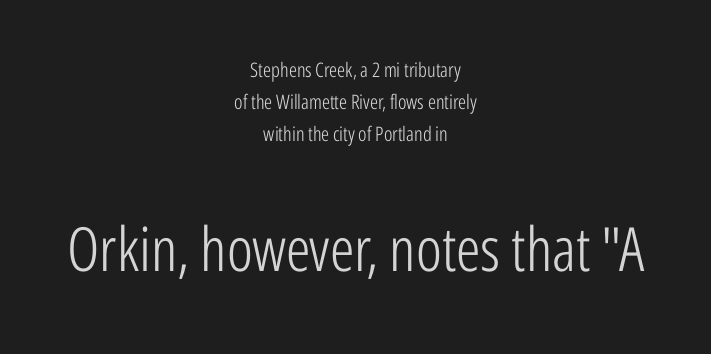
{"serif": "no", "italic": "no", "bold": "no", "weight": "light", "width": "condensed", "stroke_contrast": "low", "x_height": "medium", "monospaced": "no", "underline": "no", "align": "center", "line_spacing": "normal", "line_spacing_ratio": 1.61, "letter_spacing": "normal", "letter_spacing_em": 0.0, "larger_block": "second", "size_ratio": 3.05, "glyph_px": 61}
